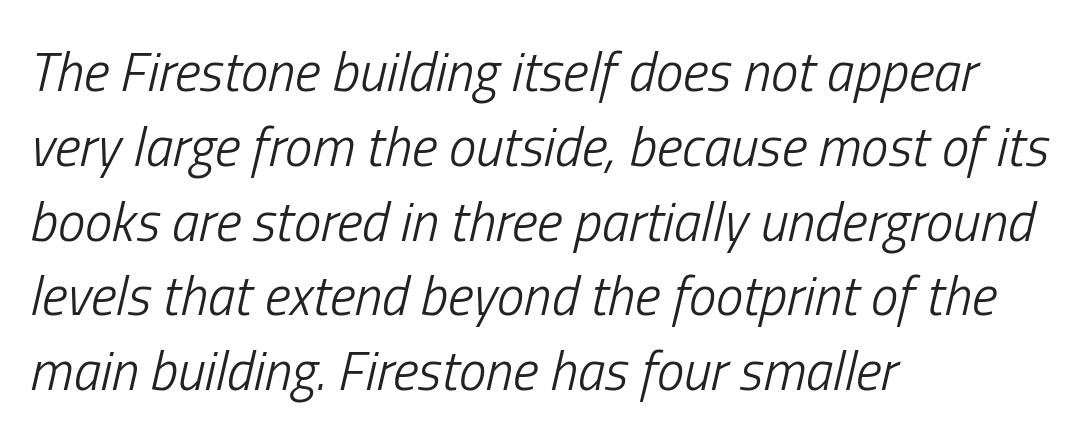
{"italic": "yes", "lean": "right", "slant_degrees": 13, "bold": "no", "weight": "light", "width": "condensed", "stroke_contrast": "low", "x_height": "medium", "monospaced": "no", "underline": "no", "align": "left", "line_spacing": "normal", "line_spacing_ratio": 1.36, "letter_spacing": "normal", "letter_spacing_em": 0.0, "glyph_px": 55}
